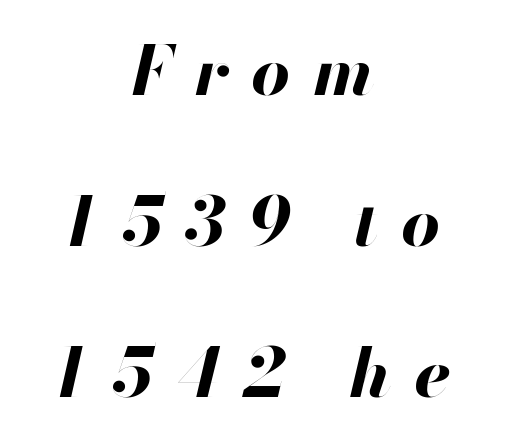
The image shows 68 px bold type, italic (leaning right); set centered, loose line spacing (2.22x), unusually wide letter spacing (+0.34 em), not underlined; high stroke contrast and a small x-height.
